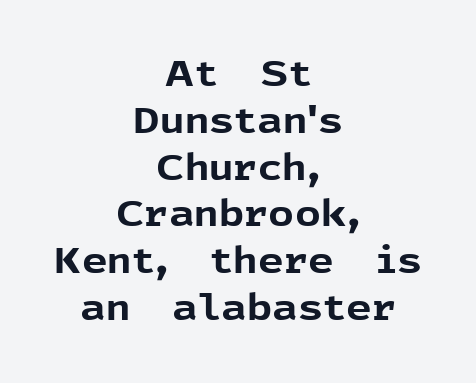
Q: Is the text bold? A: Yes.
Q: Is the text italic (slanted)? A: No, it is upright.
Q: Is the typeface a serif or a sans-serif typeface? A: Sans-serif.
Q: Is the text underlined? A: No.
Q: How is the paragraph aligned? A: Centered.
Q: Is the spacing between letters normal or unusually wide? A: Normal.
Q: Is the spacing between lines tight, normal or loose? A: Normal.
Q: Width (condensed, normal, or wide)? A: Normal.
Q: x-height? A: Medium.
Q: Monospaced? A: No.
